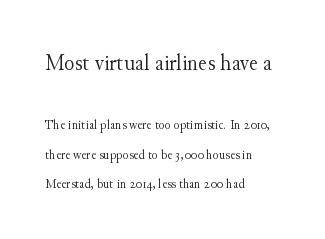
The image shows 24 px text type, upright; set left-aligned, loose line spacing (2.09x), normal letter spacing, not underlined; the first (top) block is 1.71x larger.
